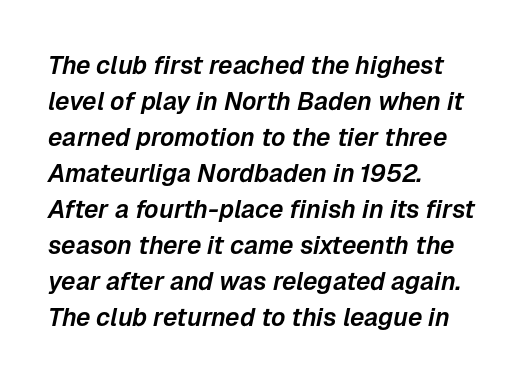
The image shows 25 px text type, italic (leaning right); set left-aligned, normal line spacing (1.44x), normal letter spacing, not underlined.
